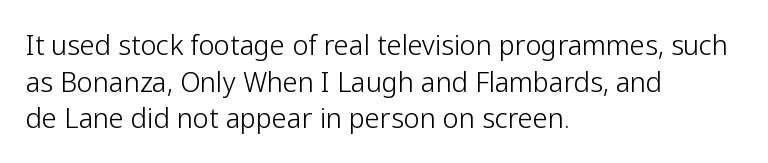
Q: Is the text bold? A: No.
Q: Is the text italic (slanted)? A: No, it is upright.
Q: Is the text underlined? A: No.
Q: How is the paragraph aligned? A: Left-aligned.
Q: Is the spacing between letters normal or unusually wide? A: Normal.
Q: Is the spacing between lines tight, normal or loose? A: Normal.
